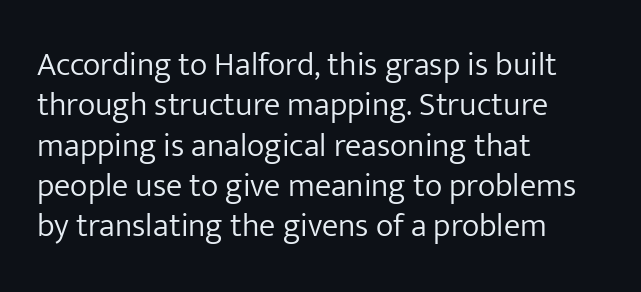
The image shows 33 px light sans-serif type, upright; set left-aligned, line spacing 1.22x, normal letter spacing, not underlined; low stroke contrast and a medium x-height.
